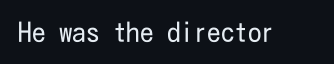
Q: Is the text bold? A: No.
Q: Is the text italic (slanted)? A: No, it is upright.
Q: Is the text underlined? A: No.
Q: Is the spacing between letters normal or unusually wide? A: Normal.
